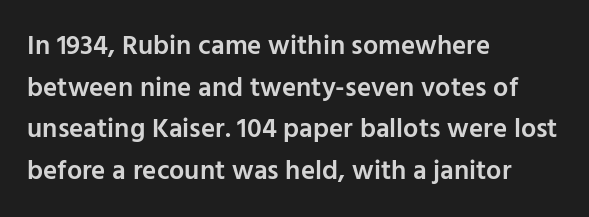
Q: Is the text bold? A: Semi-bold.
Q: Is the text italic (slanted)? A: No, it is upright.
Q: Is the text underlined? A: No.
Q: How is the paragraph aligned? A: Left-aligned.
Q: Is the spacing between letters normal or unusually wide? A: Normal.
Q: Is the spacing between lines tight, normal or loose? A: Normal.
